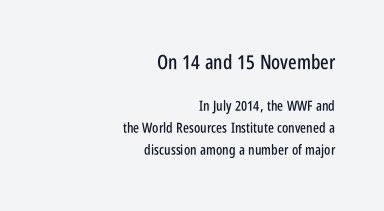
The image shows 20 px text type, upright; set right-aligned, normal line spacing (1.59x), normal letter spacing, not underlined; the first (top) block is 1.43x larger.
